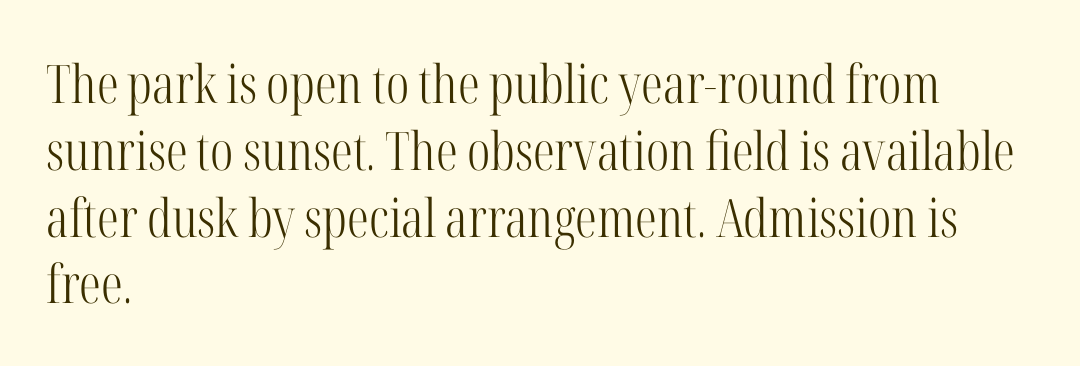
The image shows 53 px light, condensed serif type, upright; set left-aligned, normal line spacing (1.26x), normal letter spacing, not underlined; high stroke contrast and a medium x-height.
